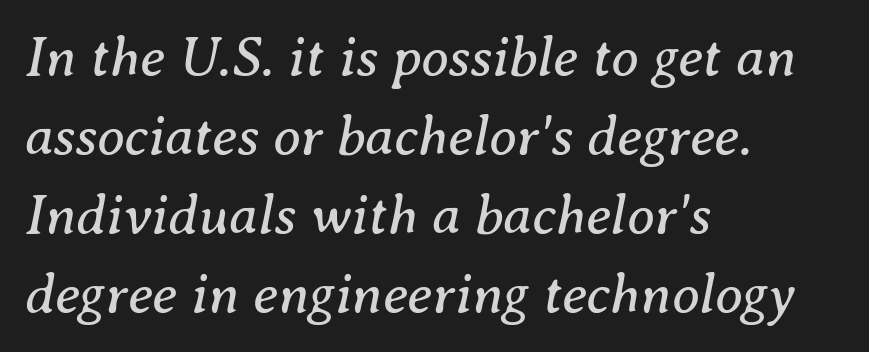
Posture: slanted. Looks like regular typesetting: each glyph gets only the width it needs. The text block is weighted toward the left margin, trailing off unevenly rightward. Heft: none added — not bold.
